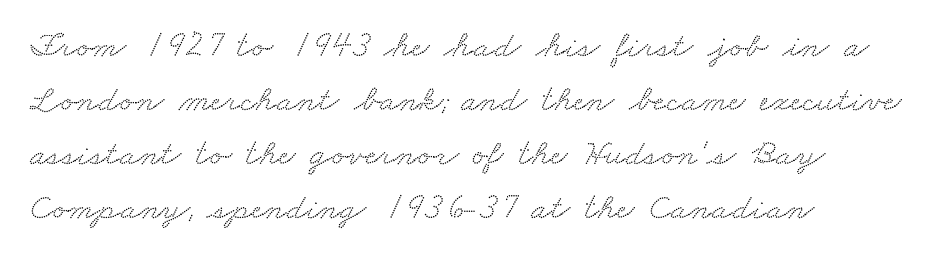
The image shows 37 px wide serif type; set left-aligned, normal line spacing (1.46x), normal letter spacing, not underlined; low stroke contrast and a small x-height.
